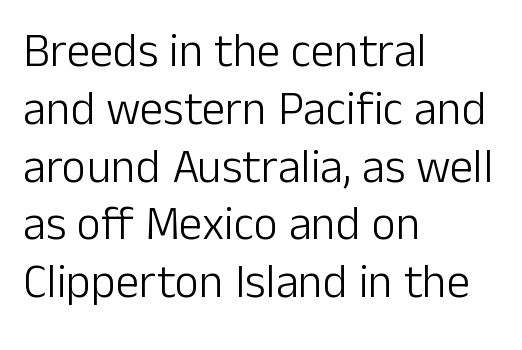
These lines are rendered in a variable-pitch font. Nothing sits at the stroke ends, so this counts as sans-serif. Letter spacing: default. Caption: multi-line text, flush left, ragged right. No heavy texture on the line: the type isn't bold. The specimen reads as upright at a glance.
